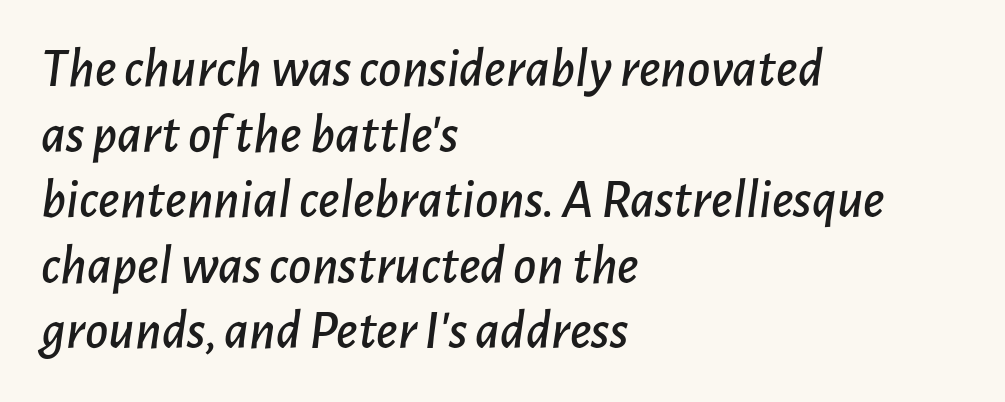
The compositor pushed each line to the left boundary. Here the designer chose a conventional face with non-uniform glyph widths. In terms of letterspacing, this is plain default setting. The glyphs look as if they've been sheared to an angle. A bare baseline throughout the passage.
